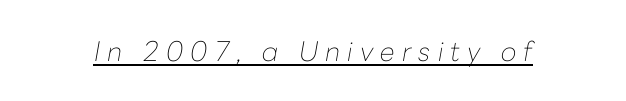
The font sits on the lighter half of the weight spectrum, regular included. A continuous stroke trails under the words, as in a hyperlink. Look at the tracking — it's clearly loosened, letters drifting apart. The typography opts for an oblique posture over an upright one.
